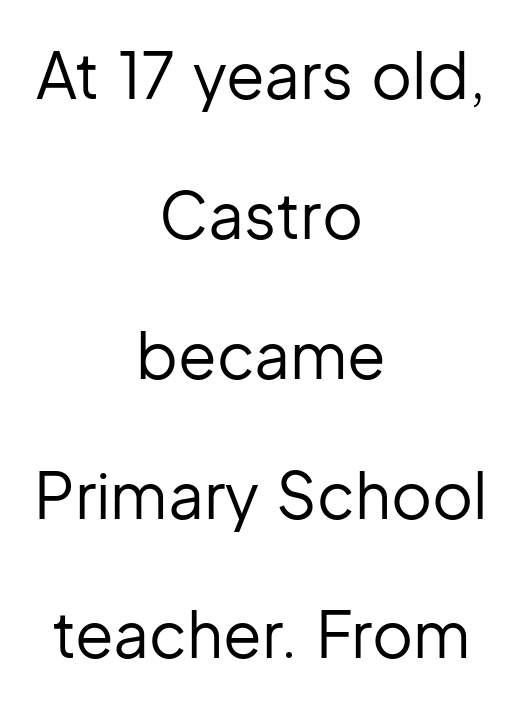
Q: Is the text bold? A: No.
Q: Is the text italic (slanted)? A: No, it is upright.
Q: Is the typeface a serif or a sans-serif typeface? A: Sans-serif.
Q: Is the text underlined? A: No.
Q: How is the paragraph aligned? A: Centered.
Q: Is the spacing between letters normal or unusually wide? A: Normal.
Q: Is the spacing between lines tight, normal or loose? A: Loose.
Q: Width (condensed, normal, or wide)? A: Normal.
Q: Stroke contrast? A: Low.
Q: x-height? A: Medium.
Q: Monospaced? A: No.
